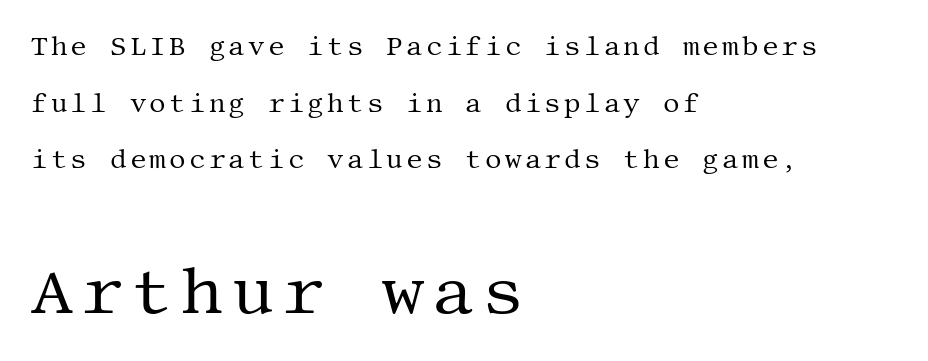
The image shows 66 px regular-weight serif type, upright; set left-aligned, loose line spacing (2.18x), not underlined; the second (bottom) block is 2.54x larger; medium stroke contrast and a large x-height.
